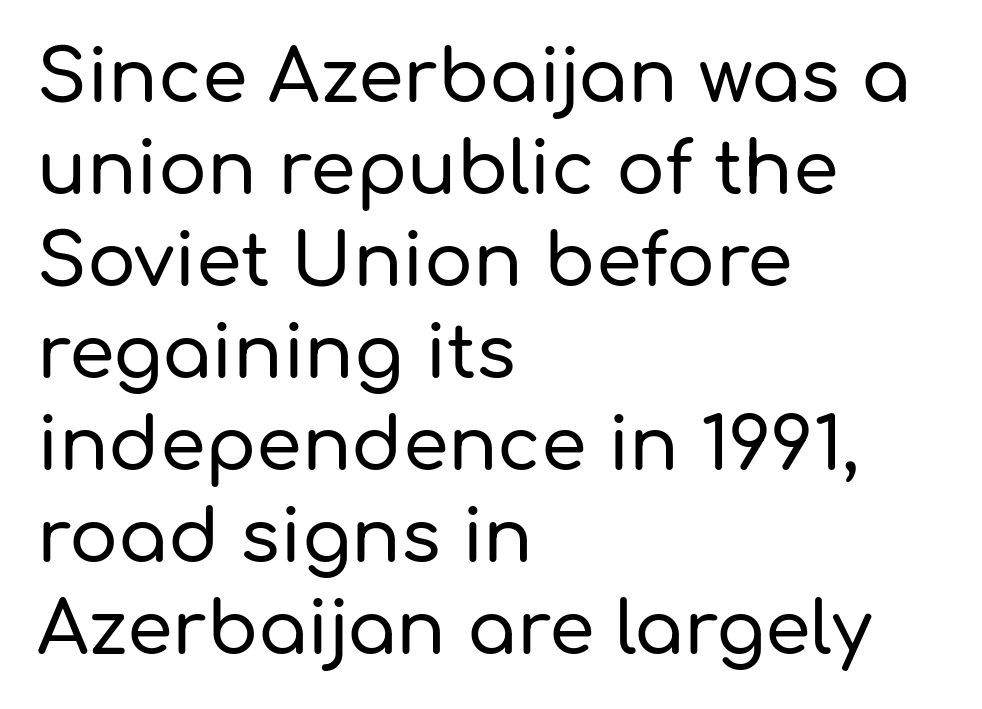
The image shows 73 px sans-serif type, upright; set left-aligned, normal line spacing (1.26x), normal letter spacing, not underlined; low stroke contrast and a medium x-height.
